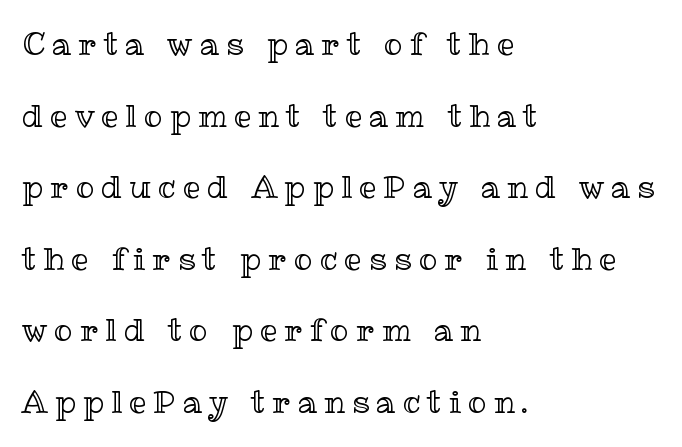
{"italic": "no", "width": "normal", "x_height": "medium", "monospaced": "no", "underline": "no", "align": "left", "line_spacing": "loose", "line_spacing_ratio": 2.31, "letter_spacing": "wide", "letter_spacing_em": 0.23, "glyph_px": 31}
